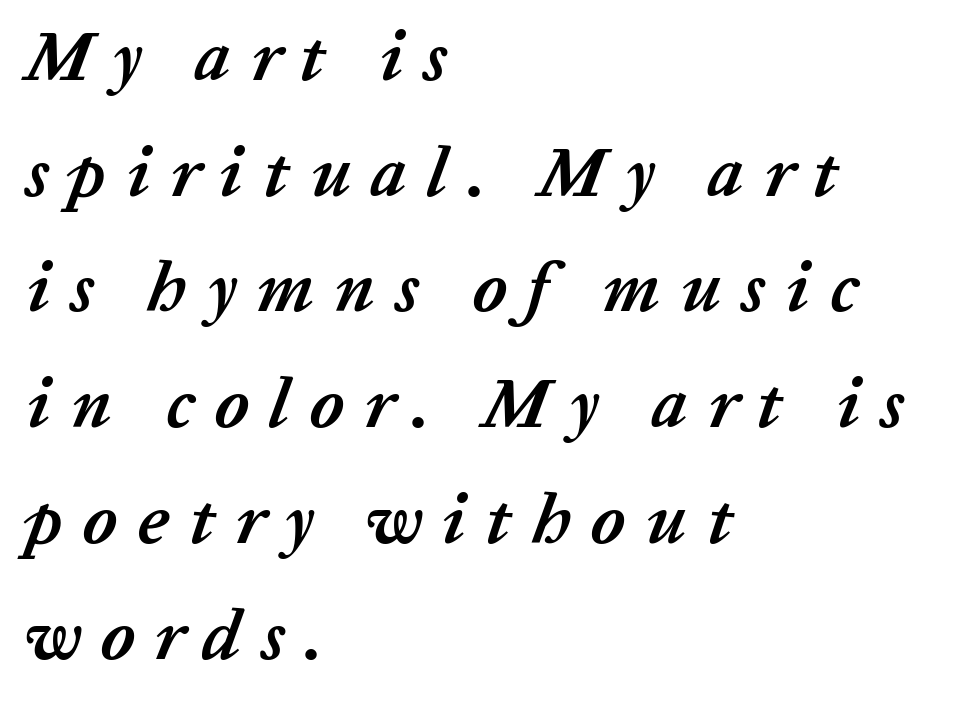
One glance says typical: line gaps are just what's usual. Someone cranked the tracking dial way up on this one. This sample is left-justified, so line endings fall wherever the words run out. These lines carry a lot of weight — the face is fully bold.
